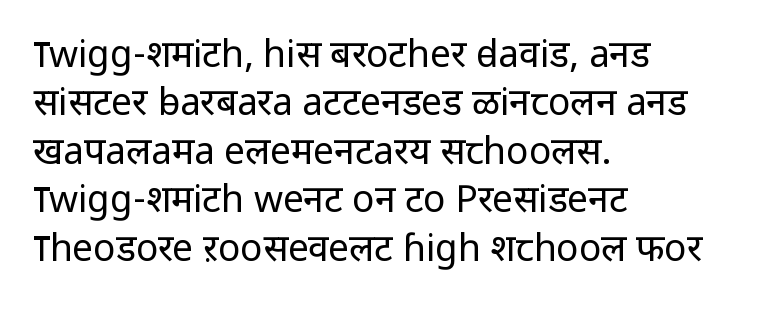
The image shows 37 px regular-weight sans-serif type, upright; set left-aligned, normal line spacing (1.31x), normal letter spacing, not underlined; low stroke contrast and a medium x-height.
